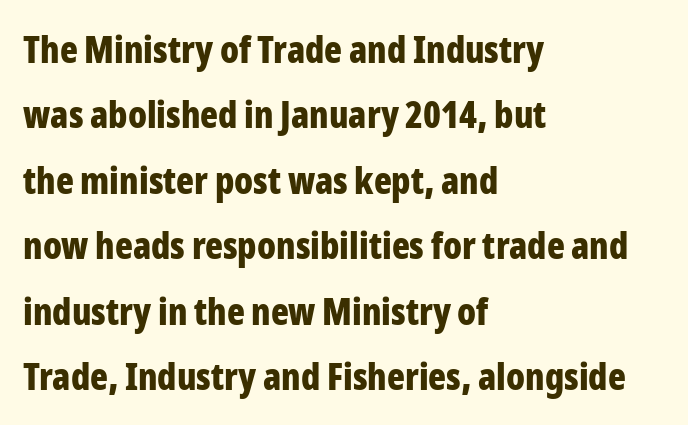
The image shows 37 px bold, condensed sans-serif type, upright; set left-aligned, line spacing 1.77x, normal letter spacing, not underlined; low stroke contrast and a medium x-height.
